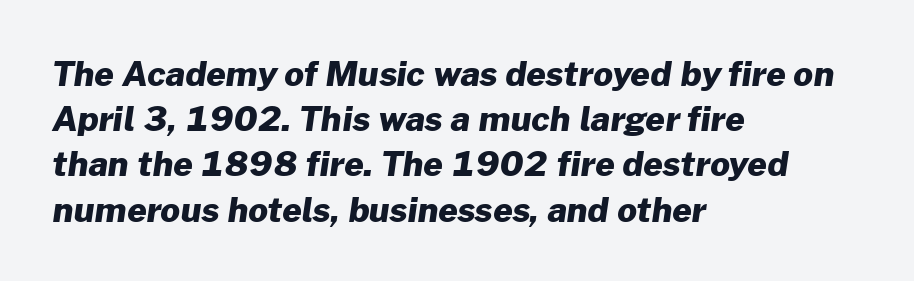
{"serif": "no", "bold": "yes", "weight": "heavy", "width": "normal", "stroke_contrast": "low", "x_height": "medium", "monospaced": "no", "underline": "no", "align": "left", "line_spacing": "normal", "line_spacing_ratio": 1.33, "letter_spacing": "normal", "letter_spacing_em": 0.0, "glyph_px": 34}
